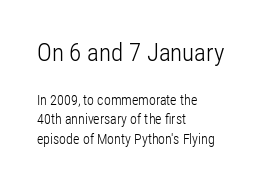
The image shows 25 px text type, upright; set left-aligned, normal line spacing (1.39x), normal letter spacing, not underlined; the first (top) block is 1.79x larger.
